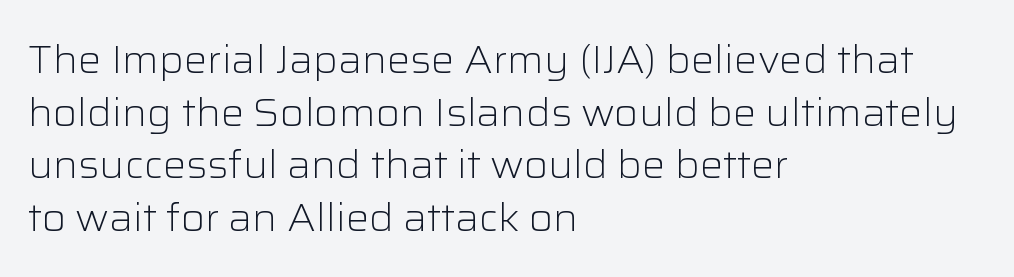
{"serif": "no", "italic": "no", "bold": "no", "weight": "light", "width": "normal", "stroke_contrast": "low", "x_height": "medium", "monospaced": "no", "underline": "no", "align": "left", "line_spacing": "normal", "line_spacing_ratio": 1.35, "letter_spacing": "normal", "letter_spacing_em": 0.0, "glyph_px": 39}
